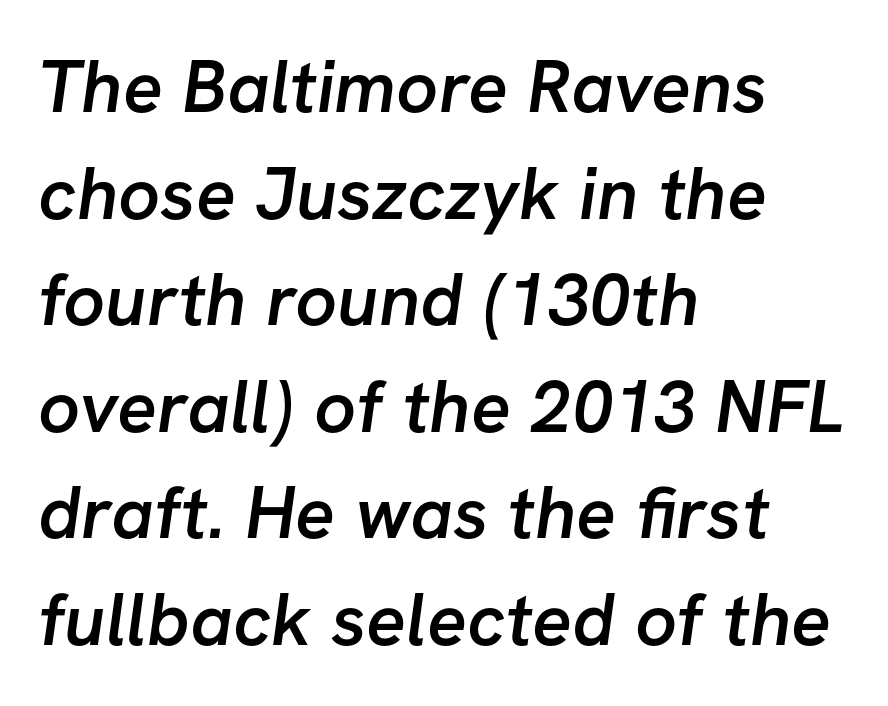
The image shows 74 px semibold sans-serif type; set left-aligned, normal line spacing (1.44x), normal letter spacing, not underlined; low stroke contrast and a medium x-height.
